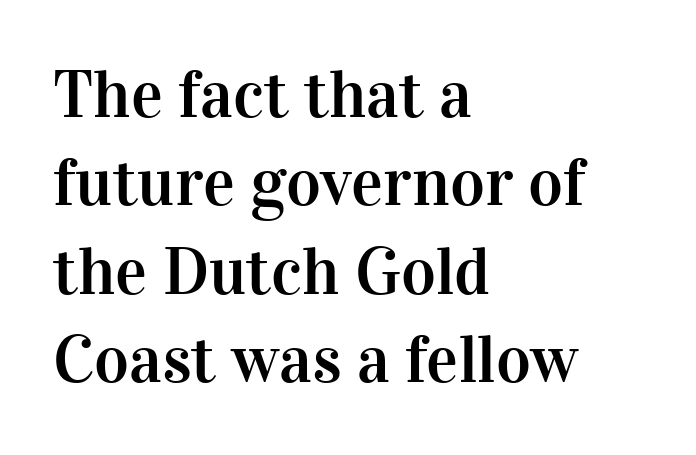
If you measured baseline to baseline, you'd find a middling distance. Varying glyph widths throughout — classic text-font behaviour. The compositor pushed each line to the left boundary. Serif or sans? Serif — the stroke terminals have little feet. No italicization has been applied; the sample stays upright.
